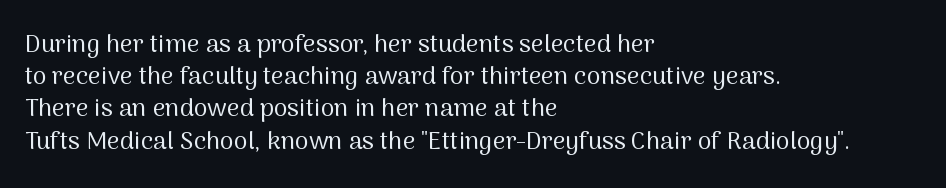
Q: Is the text bold? A: No.
Q: Is the text italic (slanted)? A: No, it is upright.
Q: Is the text underlined? A: No.
Q: How is the paragraph aligned? A: Left-aligned.
Q: Is the spacing between letters normal or unusually wide? A: Normal.
Q: Is the spacing between lines tight, normal or loose? A: Normal.
